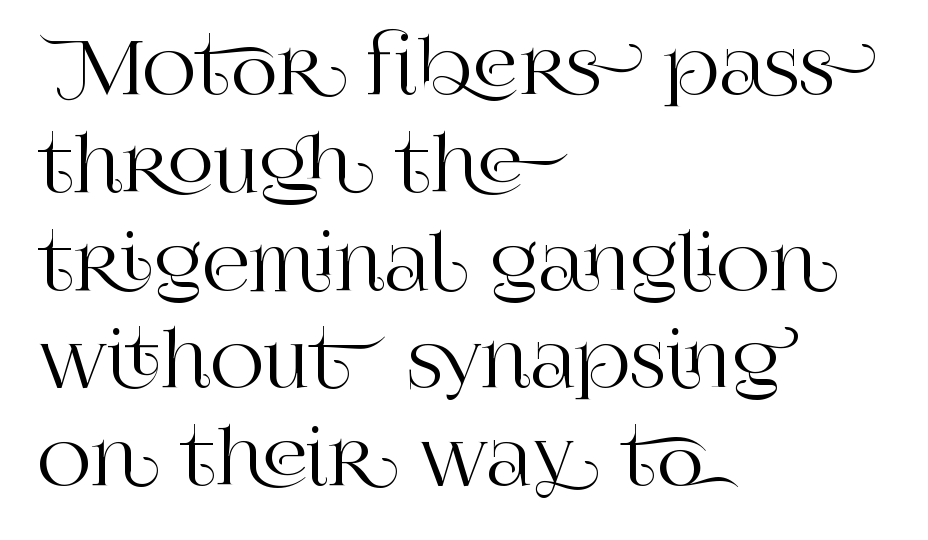
The image shows 73 px serif type, upright; set left-aligned, normal line spacing (1.34x), normal letter spacing, not underlined; high stroke contrast and a large x-height.
